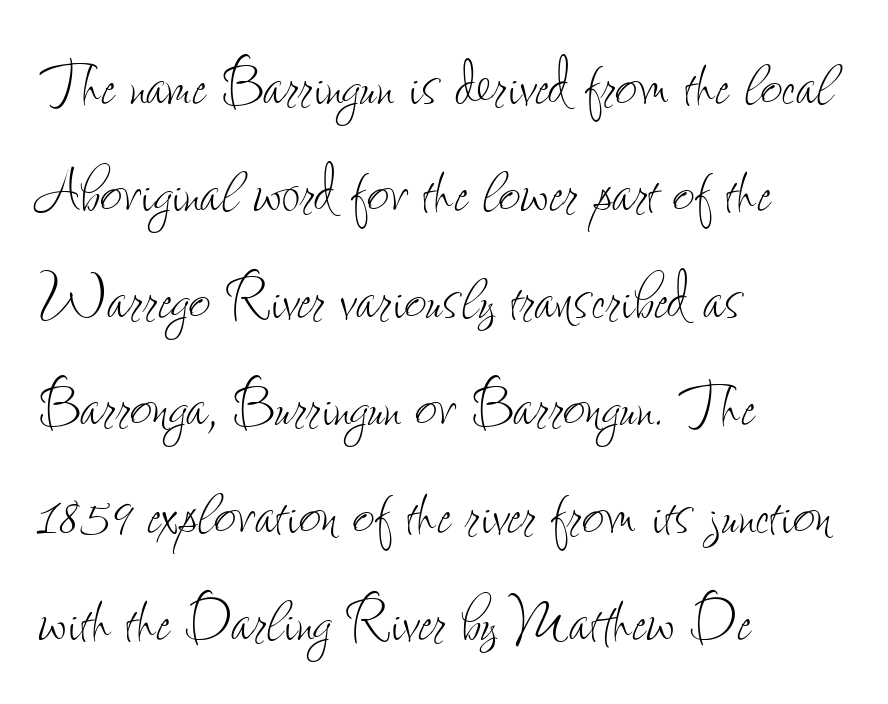
Visually the block forms a straight wall on the left and a jagged coastline on the right. Looks like regular typesetting: each glyph gets only the width it needs. The gaps between neighbouring characters are ordinary and unremarkable. No chunkiness to these letters — they're not bold.
